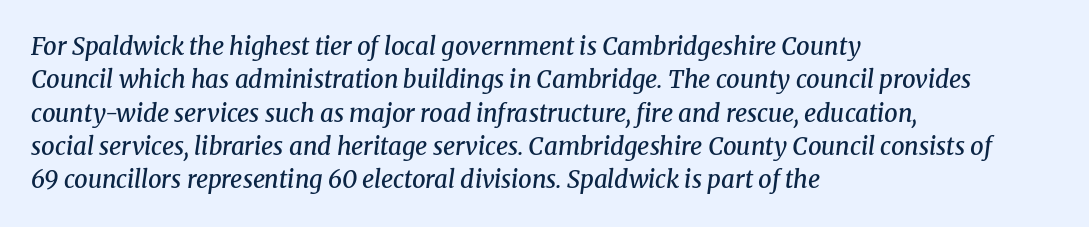
{"italic": "yes", "lean": "right", "slant_degrees": 8, "bold": "semi", "underline": "no", "align": "left", "line_spacing": "normal", "line_spacing_ratio": 1.39, "letter_spacing": "normal", "letter_spacing_em": 0.0, "glyph_px": 24}
